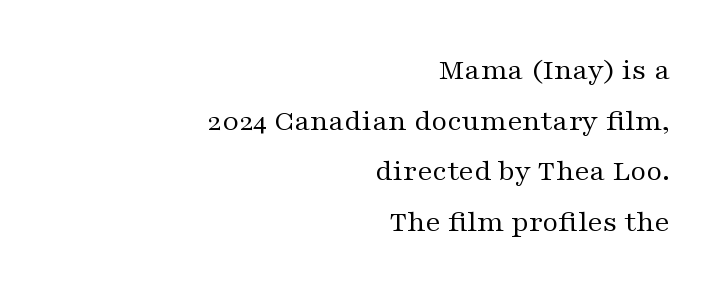
In terms of posture, this sample is upright. These lines are rendered in a variable-pitch font. Look at the tracking — it's just the regular setting, nothing added. Check the space under the baseline: it is left empty.
